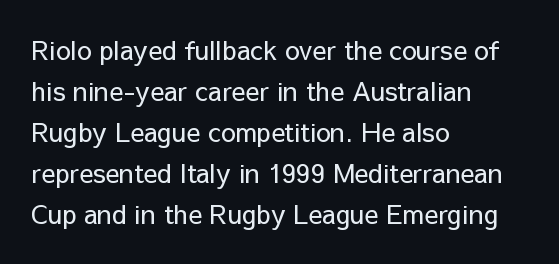
Q: Is the text bold? A: No.
Q: Is the text italic (slanted)? A: No, it is upright.
Q: Is the text underlined? A: No.
Q: How is the paragraph aligned? A: Left-aligned.
Q: Is the spacing between letters normal or unusually wide? A: Normal.
Q: Is the spacing between lines tight, normal or loose? A: Normal.
